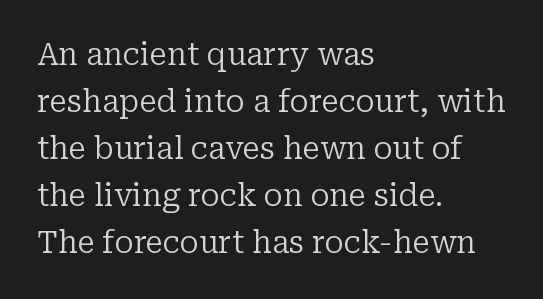
The image shows 30 px regular-weight serif type, upright; set left-aligned, normal line spacing (1.57x), normal letter spacing, not underlined; low stroke contrast and a medium x-height.
